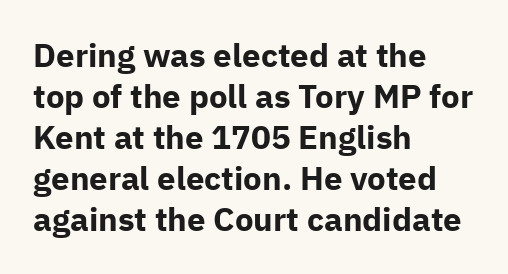
{"serif": "no", "italic": "no", "bold": "yes", "weight": "bold", "width": "normal", "stroke_contrast": "low", "x_height": "medium", "monospaced": "no", "underline": "no", "align": "left", "line_spacing_ratio": 1.24, "letter_spacing": "normal", "letter_spacing_em": 0.0, "glyph_px": 33}
